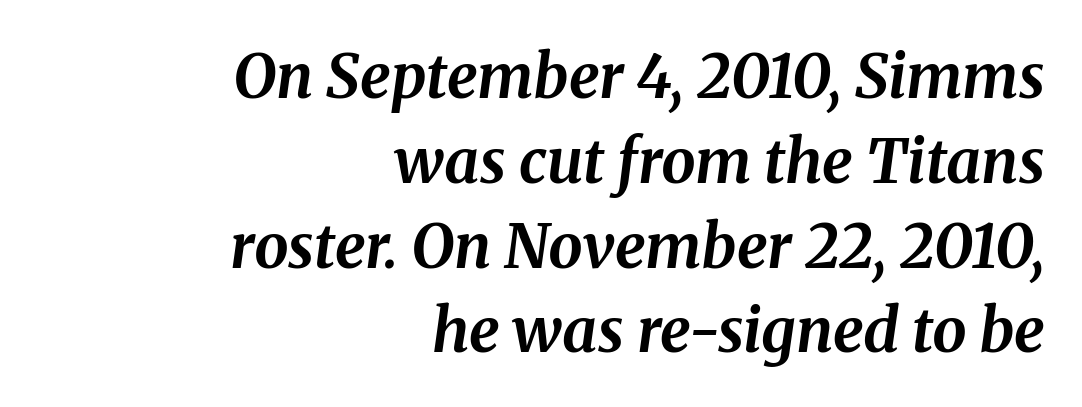
{"italic": "yes", "lean": "right", "slant_degrees": 8, "bold": "yes", "weight": "bold", "width": "normal", "stroke_contrast": "medium", "x_height": "medium", "monospaced": "no", "underline": "no", "align": "right", "line_spacing": "normal", "line_spacing_ratio": 1.39, "letter_spacing": "normal", "letter_spacing_em": 0.0, "glyph_px": 61}
